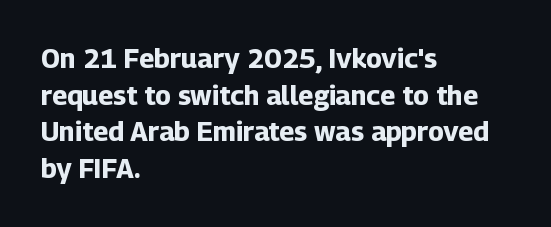
Q: Is the text bold? A: Yes.
Q: Is the text italic (slanted)? A: No, it is upright.
Q: Is the text underlined? A: No.
Q: How is the paragraph aligned? A: Left-aligned.
Q: Is the spacing between letters normal or unusually wide? A: Normal.
Q: Is the spacing between lines tight, normal or loose? A: Normal.
